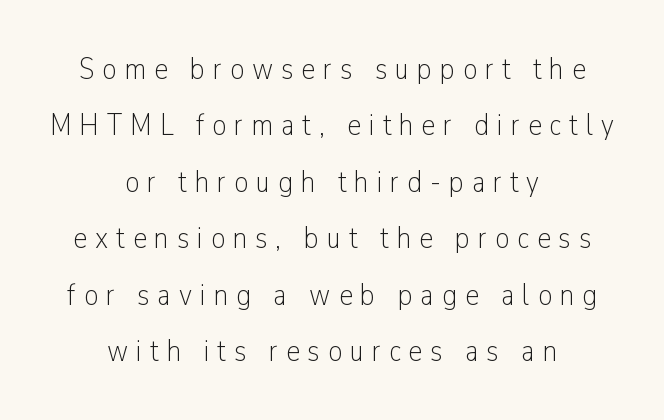
{"serif": "no", "italic": "no", "bold": "no", "weight": "light", "width": "condensed", "stroke_contrast": "low", "x_height": "medium", "monospaced": "no", "underline": "no", "align": "center", "line_spacing_ratio": 1.82, "letter_spacing": "wide", "letter_spacing_em": 0.26, "glyph_px": 31}
